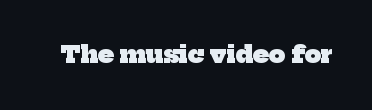
Q: Is the text bold? A: Yes.
Q: Is the text underlined? A: No.
Q: Is the spacing between letters normal or unusually wide? A: Normal.
